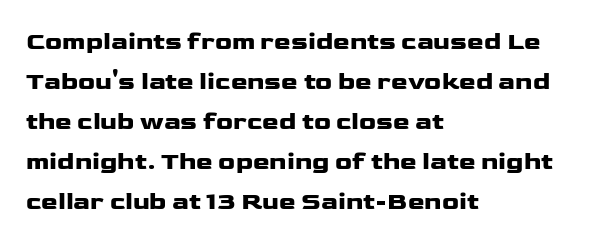
Tracking value appears to be zero — textbook default spacing. The text block is weighted toward the left margin, trailing off unevenly rightward. Posture: straight, roman, zero tilt. Regarding leading, the lines here are spaced in the standard way. Honestly, there is no underline to notice here at all. Thick stems and heavy bowls — unmistakably bold.
